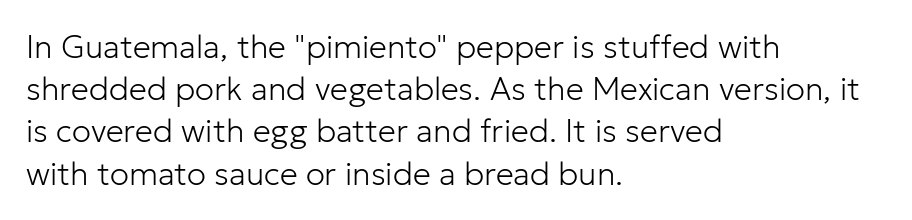
Q: Is the text bold? A: No.
Q: Is the text italic (slanted)? A: No, it is upright.
Q: Is the typeface a serif or a sans-serif typeface? A: Sans-serif.
Q: Is the text underlined? A: No.
Q: How is the paragraph aligned? A: Left-aligned.
Q: Is the spacing between letters normal or unusually wide? A: Normal.
Q: Is the spacing between lines tight, normal or loose? A: Normal.
Q: Width (condensed, normal, or wide)? A: Normal.
Q: Stroke contrast? A: Low.
Q: x-height? A: Medium.
Q: Monospaced? A: No.
